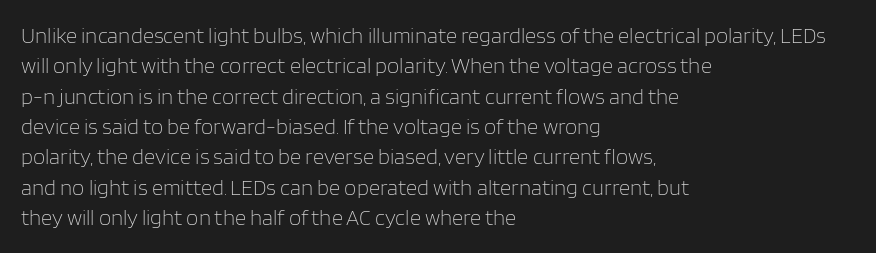
A quiet, ordinary-to-light weight characterises the typeface. The text block is weighted toward the left margin, trailing off unevenly rightward. This rendering leaves character spacing at its baseline value. Characters remain perfectly vertical along every line. The strip under each line holds only bare page.
